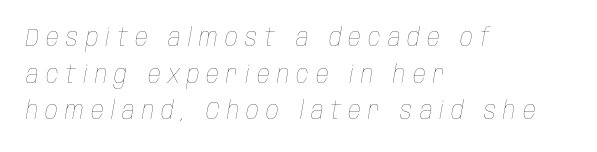
Q: Is the text bold? A: No.
Q: Is the text italic (slanted)? A: Yes, it leans right by about 10 degrees.
Q: Is the text underlined? A: No.
Q: How is the paragraph aligned? A: Left-aligned.
Q: Is the spacing between letters normal or unusually wide? A: Unusually wide.
Q: Is the spacing between lines tight, normal or loose? A: Normal.
